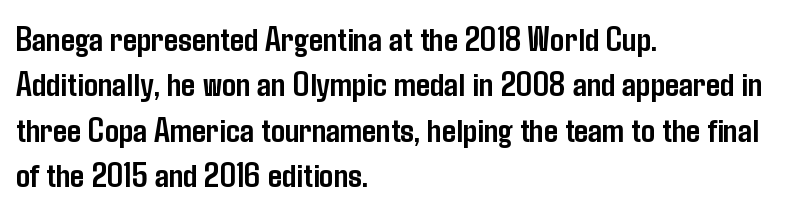
Q: Is the text bold? A: Yes.
Q: Is the text italic (slanted)? A: No, it is upright.
Q: Is the typeface a serif or a sans-serif typeface? A: Sans-serif.
Q: Is the text underlined? A: No.
Q: How is the paragraph aligned? A: Left-aligned.
Q: Is the spacing between letters normal or unusually wide? A: Normal.
Q: Is the spacing between lines tight, normal or loose? A: Normal.
Q: Width (condensed, normal, or wide)? A: Condensed.
Q: Stroke contrast? A: Low.
Q: x-height? A: Medium.
Q: Monospaced? A: No.
